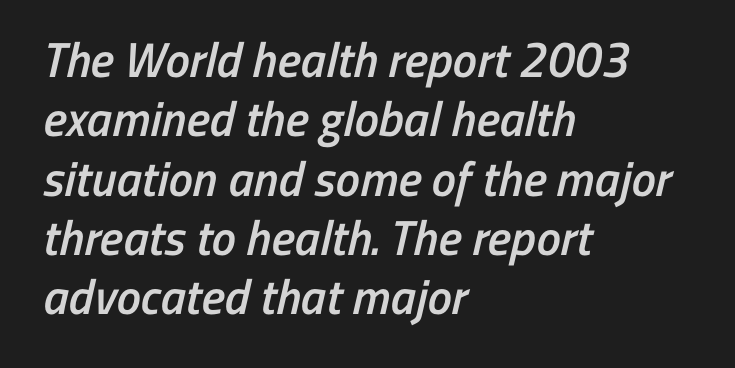
Q: Is the text bold? A: Semi-bold.
Q: Is the typeface a serif or a sans-serif typeface? A: Sans-serif.
Q: Is the text underlined? A: No.
Q: How is the paragraph aligned? A: Left-aligned.
Q: Is the spacing between letters normal or unusually wide? A: Normal.
Q: Width (condensed, normal, or wide)? A: Condensed.
Q: Stroke contrast? A: Low.
Q: x-height? A: Medium.
Q: Monospaced? A: No.
